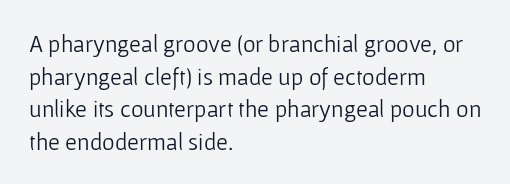
Q: Is the text bold? A: No.
Q: Is the text italic (slanted)? A: No, it is upright.
Q: Is the text underlined? A: No.
Q: How is the paragraph aligned? A: Left-aligned.
Q: Is the spacing between letters normal or unusually wide? A: Normal.
Q: Is the spacing between lines tight, normal or loose? A: Normal.
